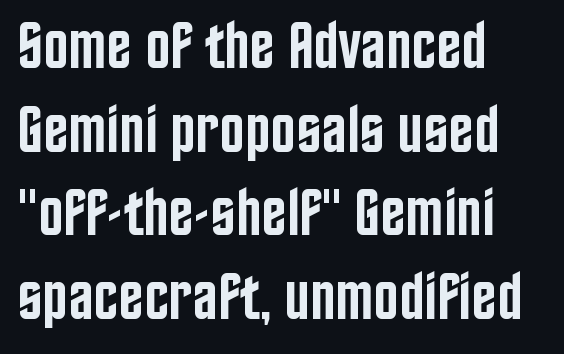
The face used here is proportionally spaced, like ordinary book or web type. The strokes are fattened partway — semibold, not bold. In terms of leading, this rendering sits right in the middle. Which margin do the lines hug? The left one — the right edge is uneven. A sans-serif font was chosen for this passage. Beneath every word, the page is bare.
